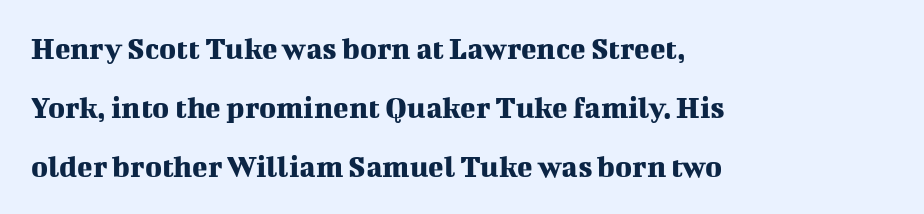
The image shows 32 px serif type, upright; set left-aligned, line spacing 1.84x, normal letter spacing, not underlined; medium stroke contrast and a medium x-height.
